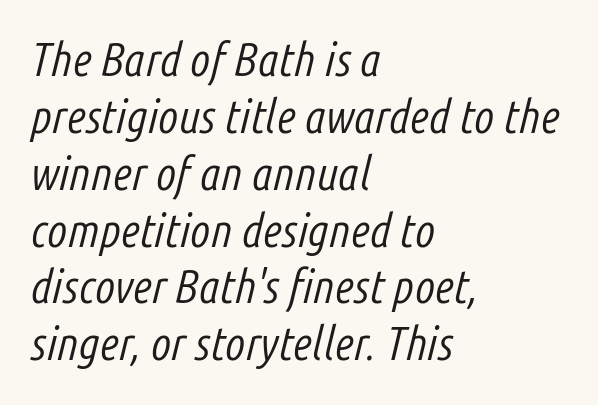
The image shows 47 px light, condensed type, italic (leaning right); set left-aligned, line spacing 1.21x, normal letter spacing, not underlined; low stroke contrast and a medium x-height.
